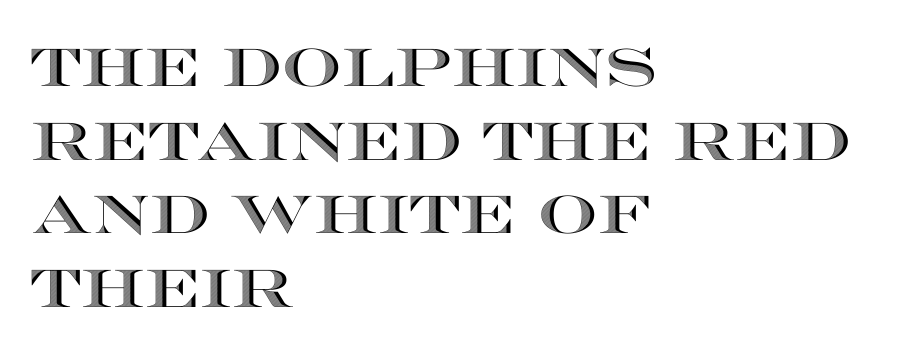
{"italic": "no", "width": "wide", "x_height": "large", "monospaced": "no", "underline": "no", "align": "left", "line_spacing": "normal", "line_spacing_ratio": 1.39, "letter_spacing": "normal", "letter_spacing_em": 0.0, "glyph_px": 53}
